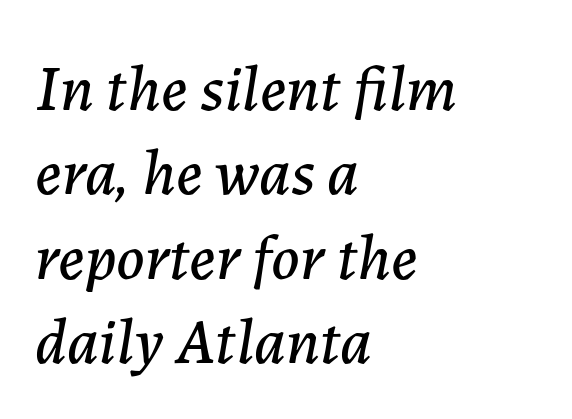
Q: Is the text italic (slanted)? A: Yes, it leans right by about 7 degrees.
Q: Is the text underlined? A: No.
Q: How is the paragraph aligned? A: Left-aligned.
Q: Is the spacing between letters normal or unusually wide? A: Normal.
Q: Is the spacing between lines tight, normal or loose? A: Normal.
Q: Width (condensed, normal, or wide)? A: Normal.
Q: Stroke contrast? A: Low.
Q: x-height? A: Medium.
Q: Monospaced? A: No.
